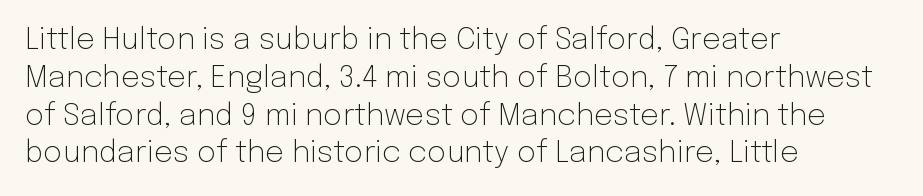
The image shows 30 px light sans-serif type, upright; set left-aligned, normal line spacing (1.26x), normal letter spacing, not underlined; low stroke contrast and a medium x-height.
